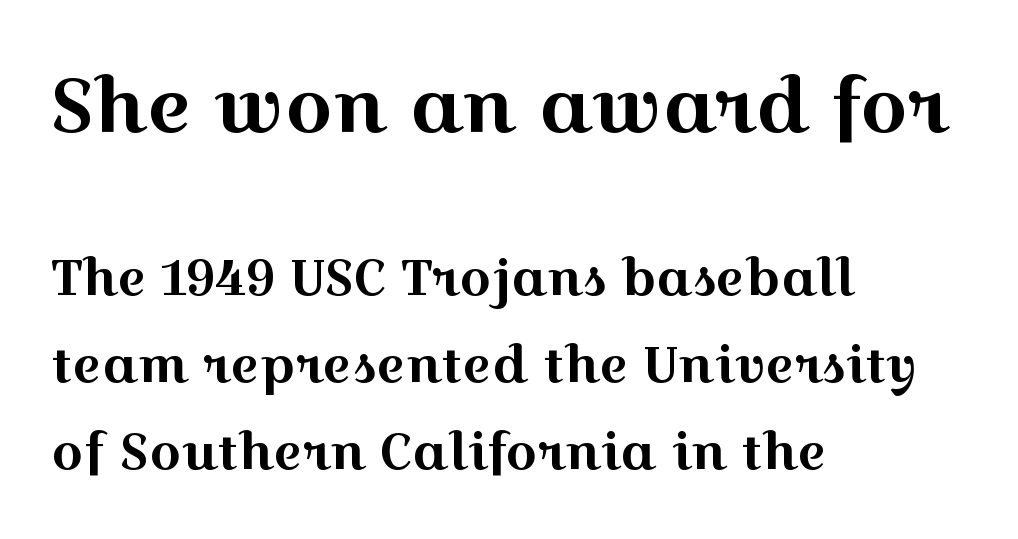
The image shows 75 px wide serif type, upright; set left-aligned, line spacing 1.74x, normal letter spacing, not underlined; the first (top) block is 1.5x larger; a medium x-height.
